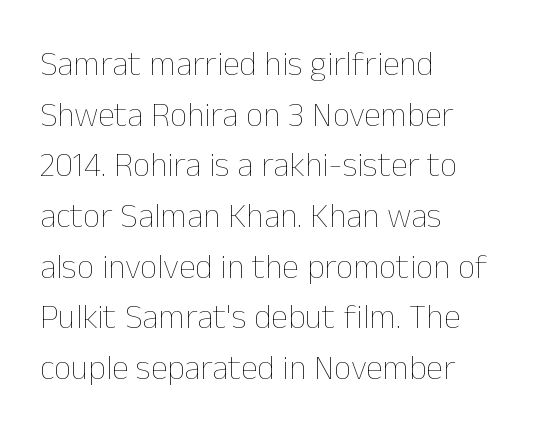
{"italic": "no", "bold": "no", "weight": "thin", "width": "normal", "stroke_contrast": "low", "x_height": "medium", "monospaced": "no", "underline": "no", "align": "left", "line_spacing": "normal", "line_spacing_ratio": 1.49, "letter_spacing": "normal", "letter_spacing_em": 0.0, "glyph_px": 34}
